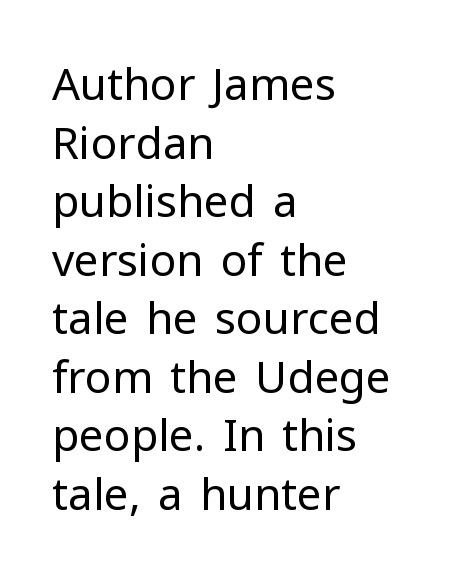
The image shows 44 px regular-weight sans-serif type, upright; set left-aligned, normal line spacing (1.33x), normal letter spacing, not underlined; low stroke contrast and a medium x-height.
